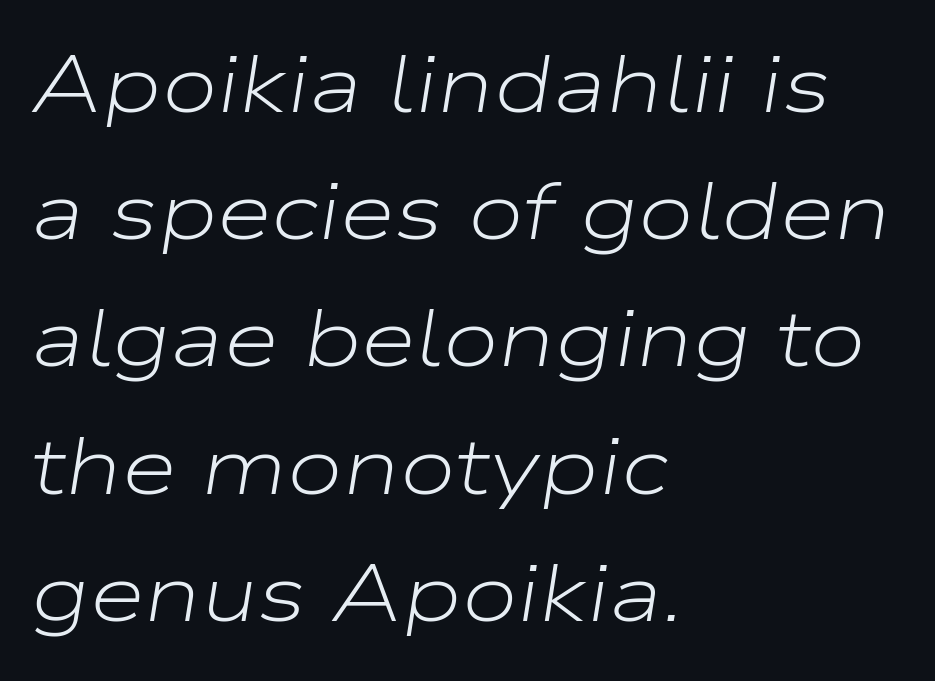
What stands out about the letter spacing? Nothing — it is the standard amount. A quiet, ordinary-to-light weight characterises the typeface. If you measured baseline to baseline, you'd find a middling distance. Rendered with sloped, italic letterforms. Glance below the letters and you will spot only blank space. The rendering uses natural spacing where letterforms have individual widths.
